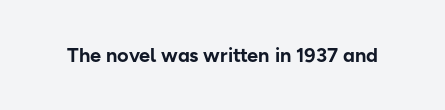
Q: Is the text bold? A: Yes.
Q: Is the text italic (slanted)? A: No, it is upright.
Q: Is the text underlined? A: No.
Q: Is the spacing between letters normal or unusually wide? A: Normal.
